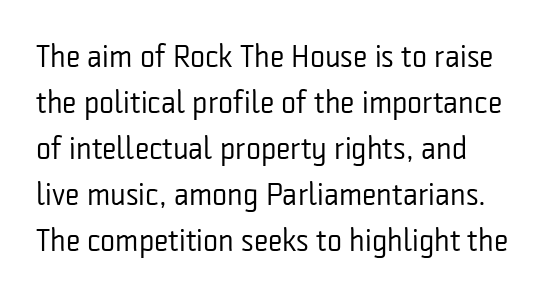
Tall strokes in this sample are plumb rather than angled. Letterform terminals end flat and unadorned throughout the passage. The space between consecutive lines is moderate. No chunkiness to these letters — they're not bold. Nobody touched the tracking dial on this one. Character widths vary here, with narrow letters taking less room than wide ones.
